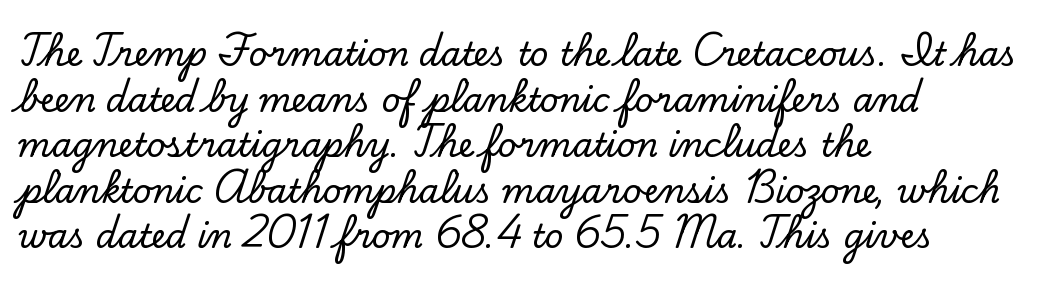
{"serif": "yes", "width": "normal", "stroke_contrast": "low", "x_height": "small", "monospaced": "no", "underline": "no", "align": "left", "line_spacing": "normal", "line_spacing_ratio": 1.38, "letter_spacing": "normal", "letter_spacing_em": 0.0, "glyph_px": 33}
